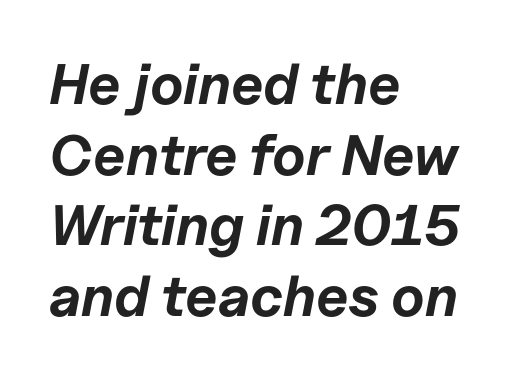
The image shows 57 px bold type, italic (leaning right); set left-aligned, line spacing 1.24x, normal letter spacing, not underlined; low stroke contrast and a medium x-height.
